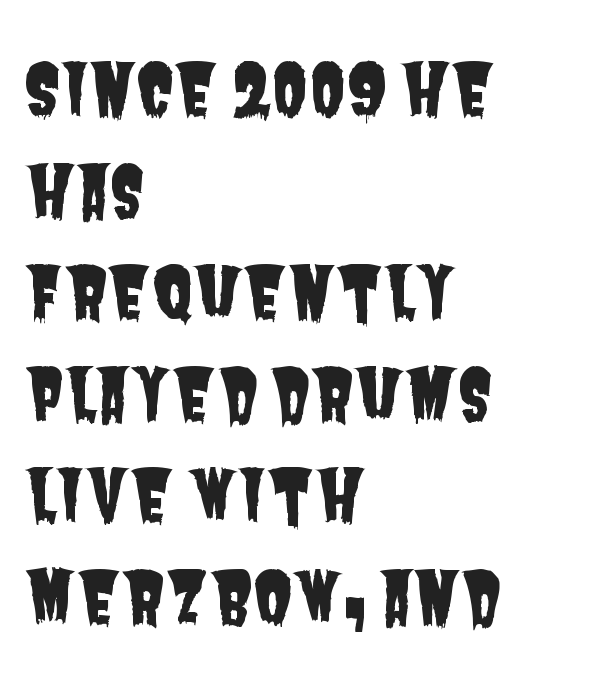
Is this a fixed-width face? No — the glyphs have proportional, varying widths. The area under the type is left untouched. Typeset ragged right — the left edge is the straight one. No extra tracking has been applied to these lines. Serif or sans? Sans — the stroke terminals are bare. Students, observe: this is what conventionally led text looks like.
